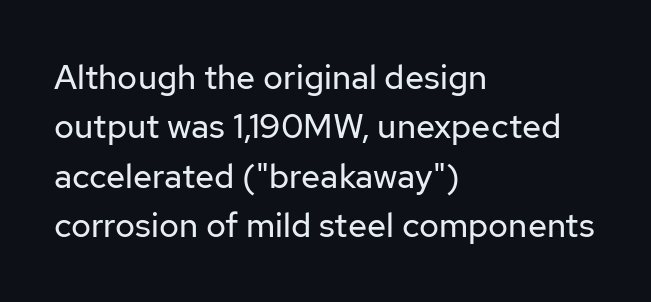
The image shows 34 px regular-weight sans-serif type, upright; set left-aligned, normal line spacing (1.45x), normal letter spacing, not underlined; low stroke contrast and a medium x-height.
